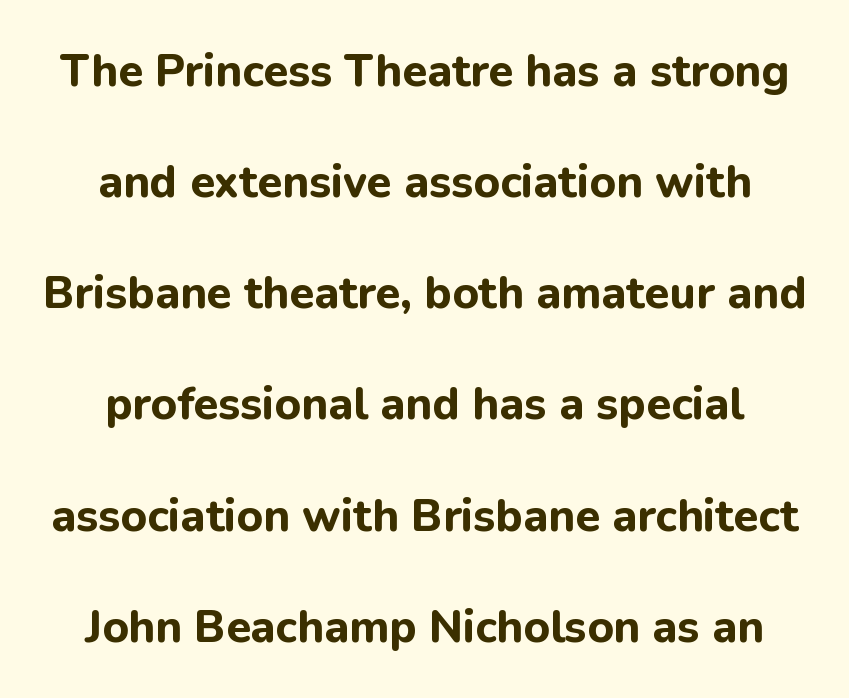
Q: Is the text bold? A: Yes.
Q: Is the text italic (slanted)? A: No, it is upright.
Q: Is the typeface a serif or a sans-serif typeface? A: Sans-serif.
Q: Is the text underlined? A: No.
Q: Is the spacing between letters normal or unusually wide? A: Normal.
Q: Is the spacing between lines tight, normal or loose? A: Loose.
Q: Width (condensed, normal, or wide)? A: Normal.
Q: Stroke contrast? A: Low.
Q: x-height? A: Medium.
Q: Monospaced? A: No.
